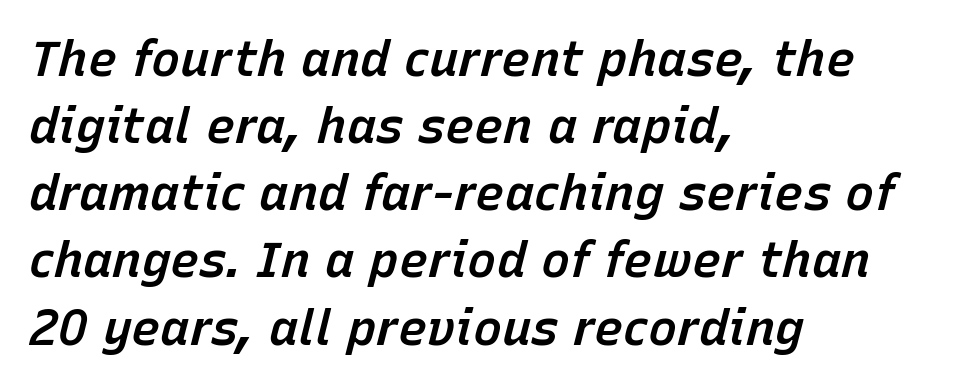
Type without underlining. The letters advance in unequal steps, a hallmark of proportional type. The font's italic variant was chosen for this text. These lines are set flush left with a ragged right edge.
